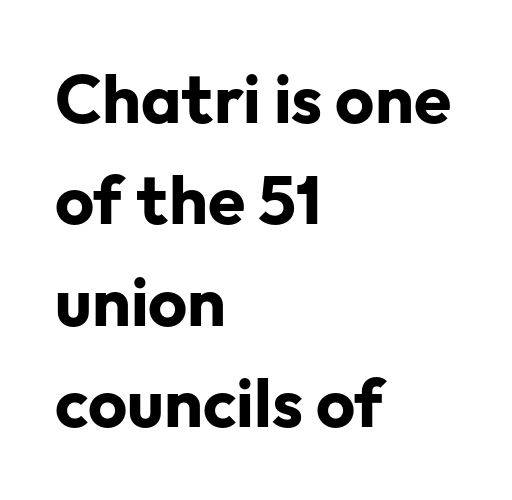
{"serif": "no", "italic": "no", "bold": "yes", "weight": "bold", "width": "normal", "stroke_contrast": "low", "x_height": "medium", "monospaced": "no", "underline": "no", "align": "left", "line_spacing": "normal", "line_spacing_ratio": 1.49, "letter_spacing": "normal", "letter_spacing_em": 0.0, "glyph_px": 68}
